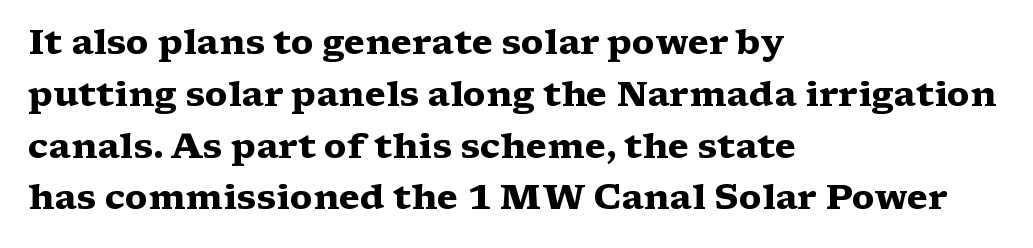
The image shows 35 px heavy, wide serif type, upright; set left-aligned, normal line spacing (1.48x), normal letter spacing, not underlined; medium stroke contrast and a medium x-height.
